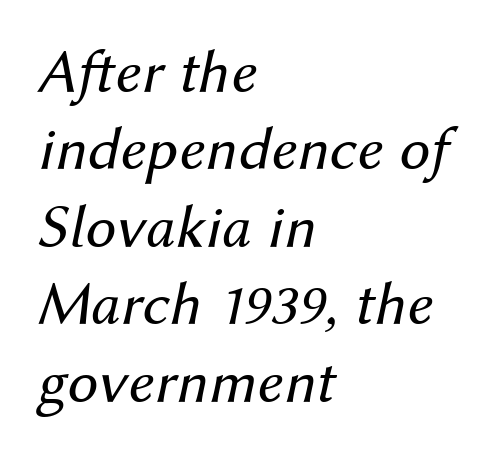
{"italic": "yes", "lean": "right", "slant_degrees": 12, "bold": "no", "weight": "regular", "width": "normal", "stroke_contrast": "medium", "x_height": "medium", "monospaced": "no", "underline": "no", "align": "left", "line_spacing": "normal", "line_spacing_ratio": 1.25, "letter_spacing": "normal", "letter_spacing_em": 0.0, "glyph_px": 62}
